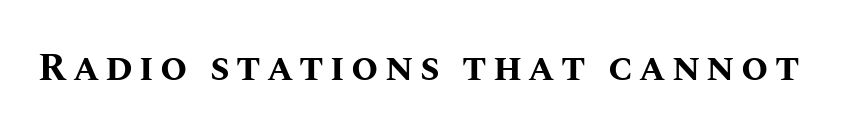
Q: Is the text bold? A: Yes.
Q: Is the text italic (slanted)? A: No, it is upright.
Q: Is the text underlined? A: No.
Q: Width (condensed, normal, or wide)? A: Normal.
Q: Stroke contrast? A: Medium.
Q: x-height? A: Large.
Q: Monospaced? A: No.
